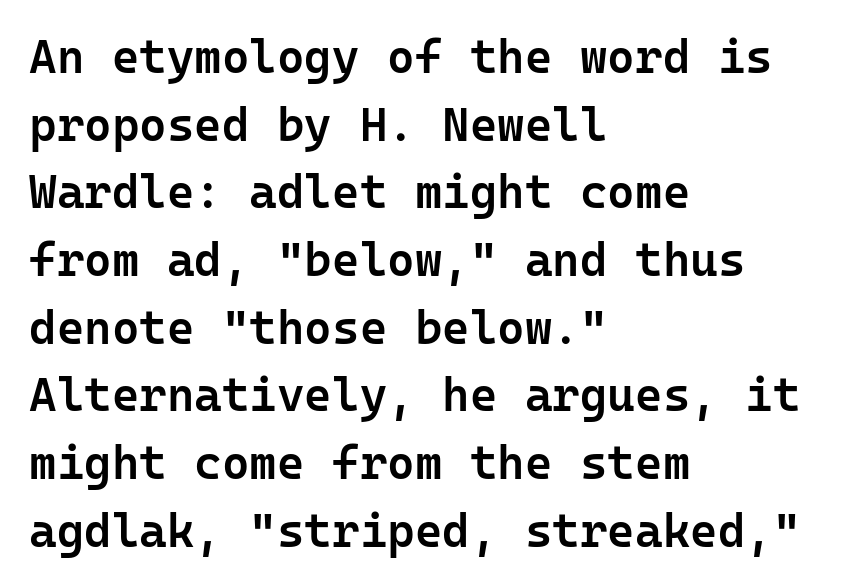
A clean baseline with only descenders dipping below it. The setting favours the left margin, as ordinary paragraphs usually do. The letters stand straight up with perfectly vertical stems. Here the glyphs are tracked normally, forming tight word shapes. Spacing verdict: monospaced, one width for all characters.
